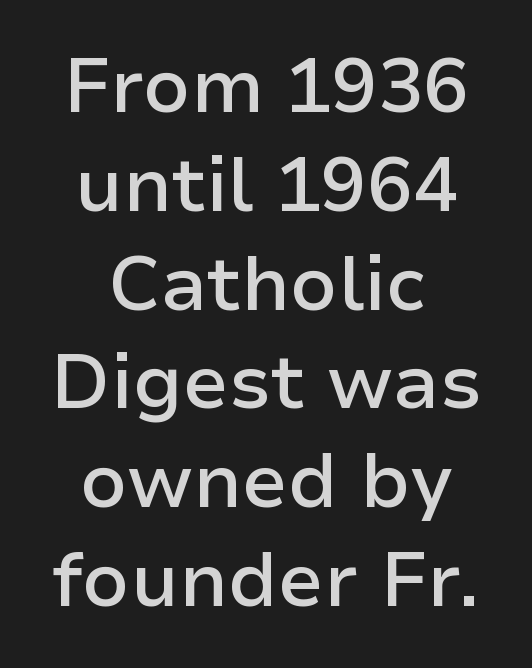
Compared with typical paragraphs, the rows here are spaced about the same. Are there feet on the stems? There aren't — it's a sans. Alignment: centered. This is moderately heavy type, rendered in semibold. Ordinary non-slanted type is in use.
